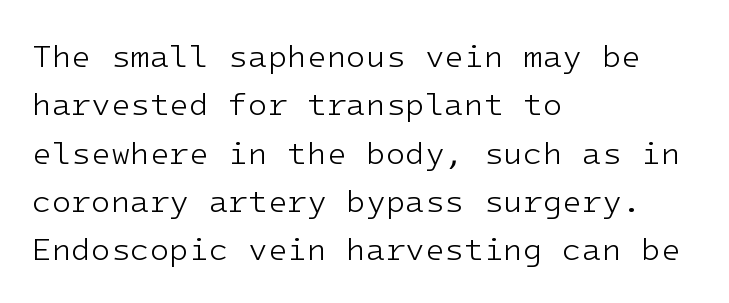
The image shows 32 px light sans-serif type, upright; set left-aligned, normal line spacing (1.51x), normal letter spacing, not underlined; low stroke contrast and a medium x-height.
